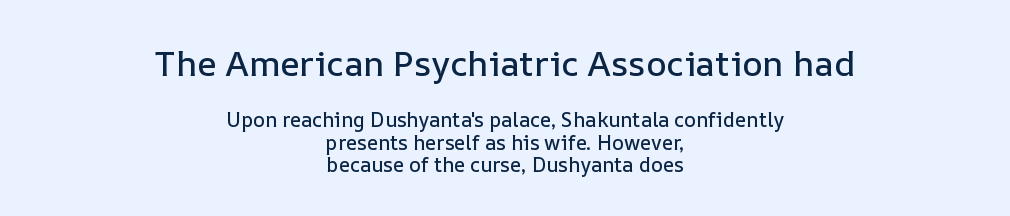
Q: Is the text italic (slanted)? A: No, it is upright.
Q: Is the text underlined? A: No.
Q: How is the paragraph aligned? A: Centered.
Q: Is the spacing between letters normal or unusually wide? A: Normal.
Q: Is the spacing between lines tight, normal or loose? A: Tight.
Q: Which block of text is set in a larger size, the first (top) or the second (bottom)? A: The first (top) one.
Q: Width (condensed, normal, or wide)? A: Normal.
Q: Stroke contrast? A: Low.
Q: x-height? A: Medium.
Q: Monospaced? A: No.
